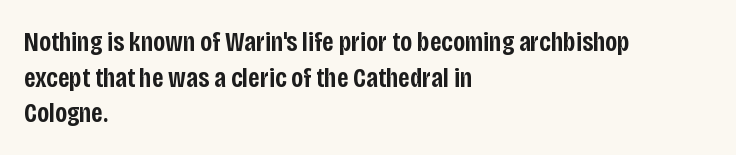
Line spacing here is normal. Does the lettering tilt? It doesn't — this is upright. The rendering anchors every line to the left-hand side. Nope, no serifs anywhere on these letters. Glance below the letters and you will spot only blank space.
